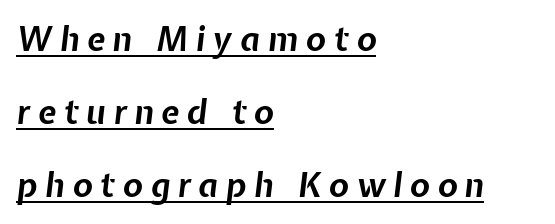
The image shows 33 px bold type, italic (leaning right); set left-aligned, loose line spacing (2.21x), unusually wide letter spacing (+0.23 em), underlined; low stroke contrast and a medium x-height.
